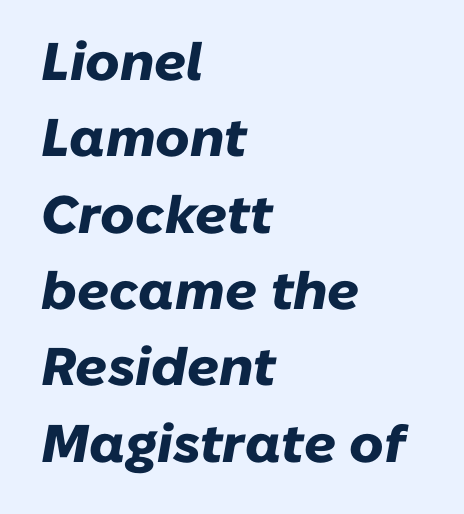
The image shows 53 px heavy type, italic (leaning right); set left-aligned, normal line spacing (1.44x), normal letter spacing, not underlined; low stroke contrast and a medium x-height.
